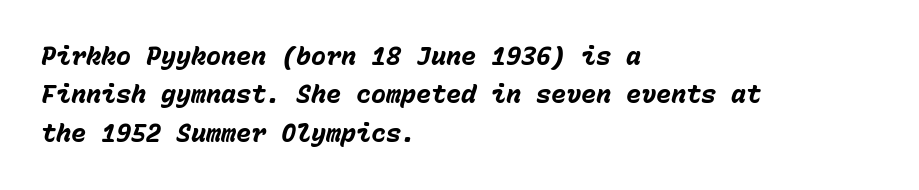
The image shows 25 px bold type, italic (leaning right); set left-aligned, normal line spacing (1.54x), normal letter spacing, not underlined.
